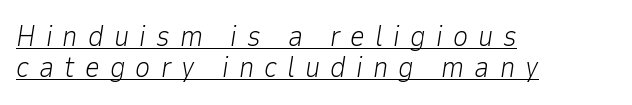
Q: Is the text bold? A: No.
Q: Is the text italic (slanted)? A: Yes, it leans right by about 9 degrees.
Q: Is the text underlined? A: Yes.
Q: How is the paragraph aligned? A: Left-aligned.
Q: Is the spacing between letters normal or unusually wide? A: Unusually wide.
Q: Is the spacing between lines tight, normal or loose? A: Tight.
Q: Width (condensed, normal, or wide)? A: Normal.
Q: Stroke contrast? A: Low.
Q: x-height? A: Medium.
Q: Monospaced? A: No.
